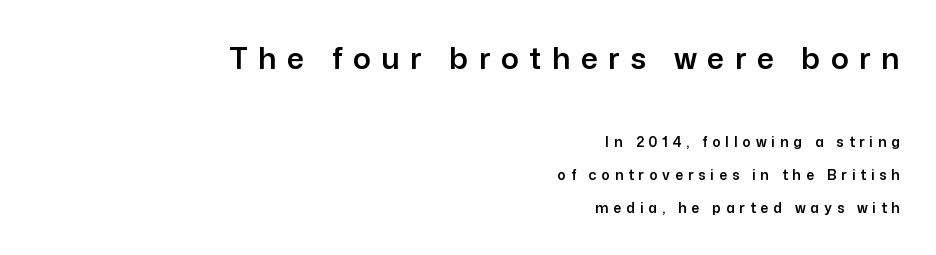
If you measured baseline to baseline, you'd find a long distance. Each word looks stretched out because of the extra space between its letters. Notice how the passage keeps a crisp vertical edge on the right only. In terms of letterform style, serifs are entirely absent. Posture: vertical.
